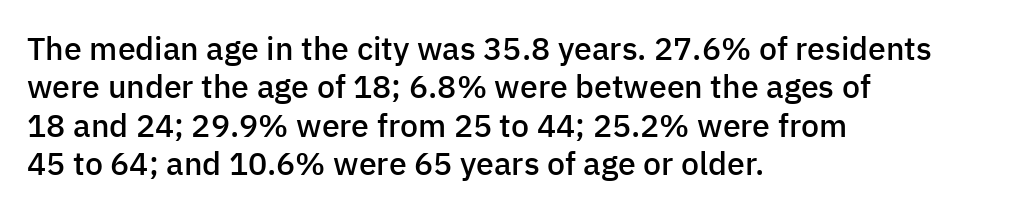
The image shows 32 px semibold sans-serif type, upright; set left-aligned, line spacing 1.2x, normal letter spacing, not underlined; low stroke contrast and a medium x-height.
